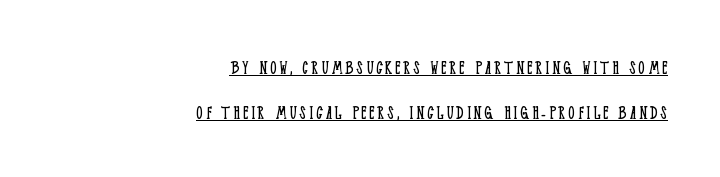
Quick note: interline space is abundant. These characters rest on top of a visible drawn line. Stroke thickness stays within the range of a standard reading face or lighter. Each line ends at the same right margin while the left side varies. Style check: upright.
